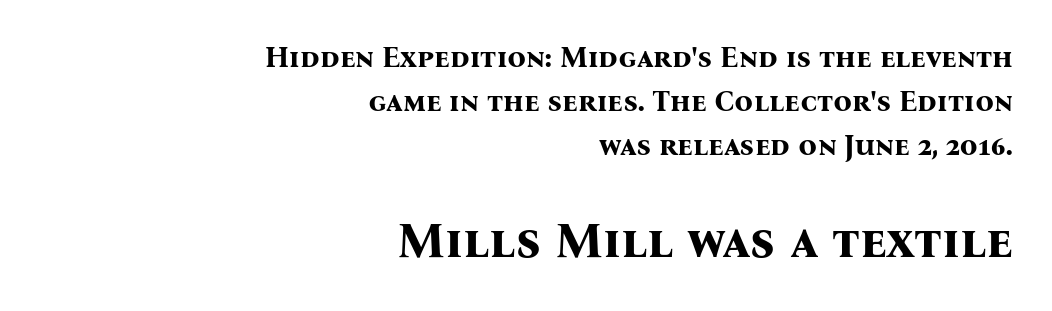
The image shows 50 px bold serif type, upright; set right-aligned, normal line spacing (1.51x), normal letter spacing, not underlined; the second (bottom) block is 1.72x larger; medium stroke contrast and a medium x-height.
